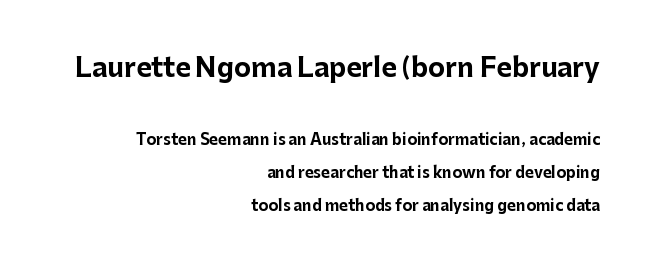
A dark, heavy texture on the line: the type is bold. Character size in the leading block exceeds that of the trailing block. Posture: vertical. Decoration check: the copy has no underline. This sample trades compactness for vertical openness between lines.
